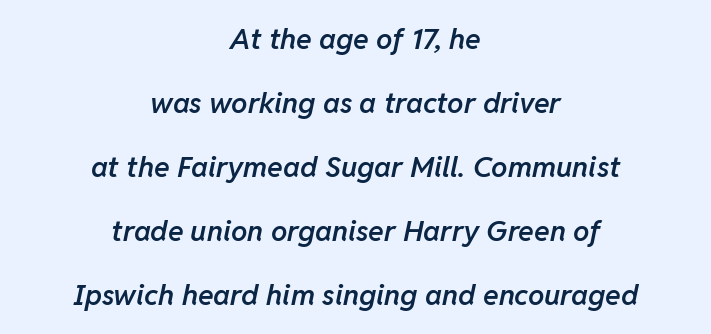
The image shows 29 px semibold type, italic (leaning right); set centered, loose line spacing (2.21x), normal letter spacing, not underlined; low stroke contrast and a medium x-height.
